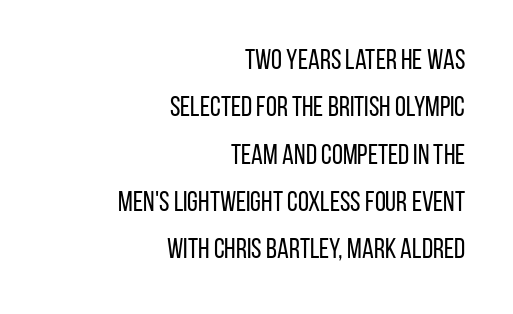
The image shows 28 px regular-weight, condensed sans-serif type, upright; set right-aligned, normal line spacing (1.69x), normal letter spacing, not underlined; low stroke contrast and a large x-height.
